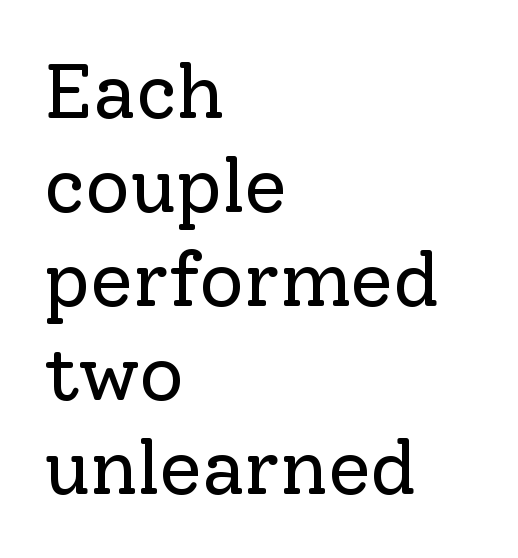
A typesetter would mark this as roman, not italic. Students, note that the glyphs here touch the page at normal intervals. The font is comparable to plain body text, perhaps lighter. The ragged edge is on the right, which tells us the setting is flush left. The type family on display is of the serif kind.
